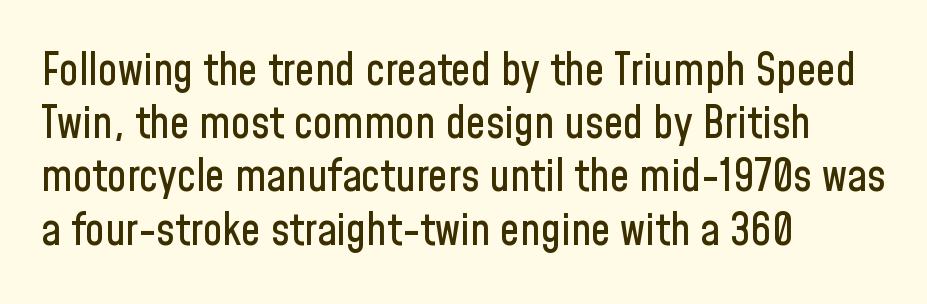
Q: Is the text italic (slanted)? A: No, it is upright.
Q: Is the typeface a serif or a sans-serif typeface? A: Sans-serif.
Q: Is the text underlined? A: No.
Q: How is the paragraph aligned? A: Left-aligned.
Q: Is the spacing between letters normal or unusually wide? A: Normal.
Q: Width (condensed, normal, or wide)? A: Condensed.
Q: Stroke contrast? A: Low.
Q: x-height? A: Medium.
Q: Monospaced? A: No.
